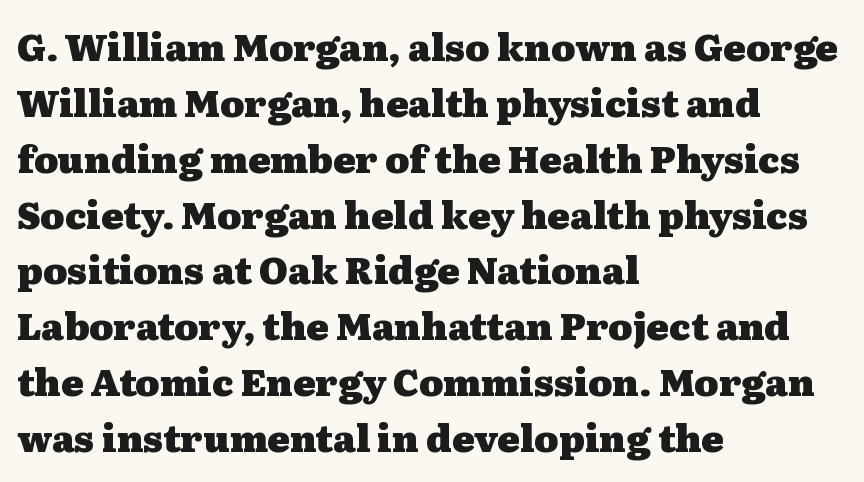
Q: Is the text bold? A: Yes.
Q: Is the text italic (slanted)? A: No, it is upright.
Q: Is the typeface a serif or a sans-serif typeface? A: Serif.
Q: Is the text underlined? A: No.
Q: How is the paragraph aligned? A: Left-aligned.
Q: Is the spacing between letters normal or unusually wide? A: Normal.
Q: Is the spacing between lines tight, normal or loose? A: Normal.
Q: Width (condensed, normal, or wide)? A: Wide.
Q: Stroke contrast? A: Medium.
Q: x-height? A: Medium.
Q: Monospaced? A: No.
